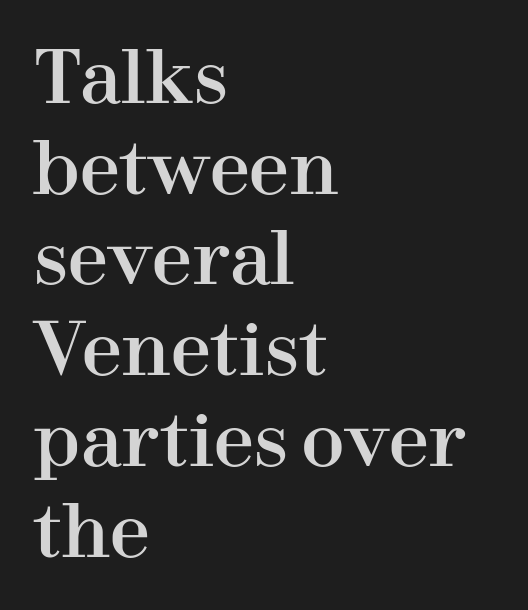
{"serif": "yes", "italic": "no", "width": "normal", "stroke_contrast": "high", "x_height": "medium", "monospaced": "no", "underline": "no", "align": "left", "line_spacing": "normal", "line_spacing_ratio": 1.26, "letter_spacing": "normal", "letter_spacing_em": 0.0, "glyph_px": 72}
